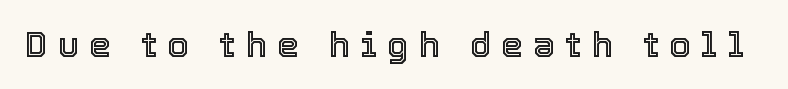
Unlike italic type, these characters show no tilt at all. The zone under the glyphs is completely vacant. Character widths vary here, with narrow letters taking less room than wide ones. In terms of letterspacing, this is a distinctly airy, spread setting.
